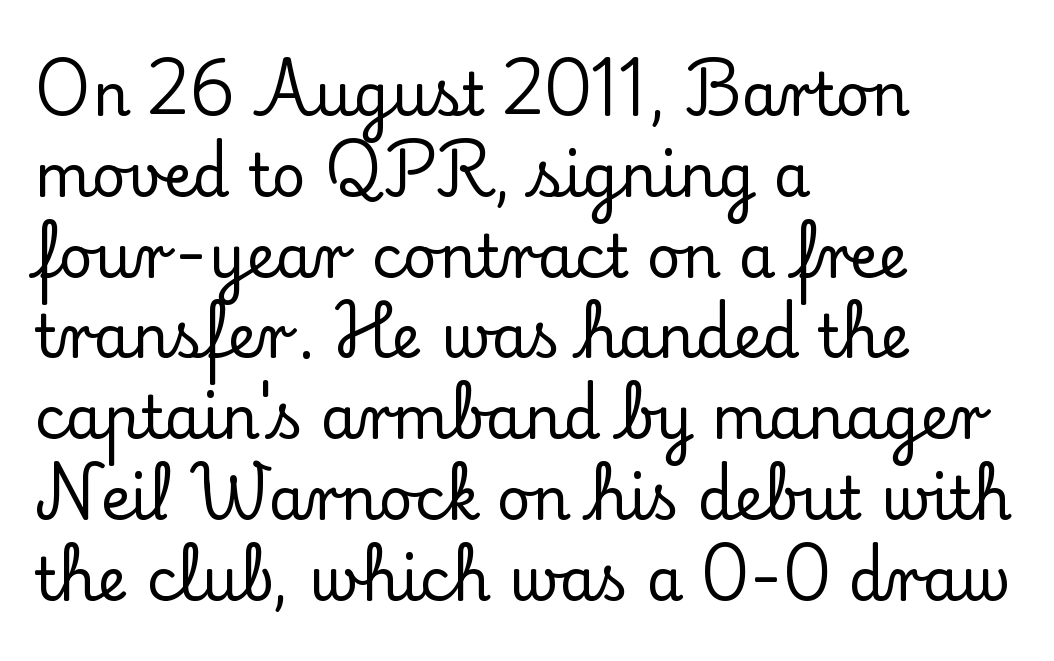
The image shows 59 px serif type, upright; set left-aligned, normal line spacing (1.37x), normal letter spacing, not underlined; low stroke contrast and a small x-height.
